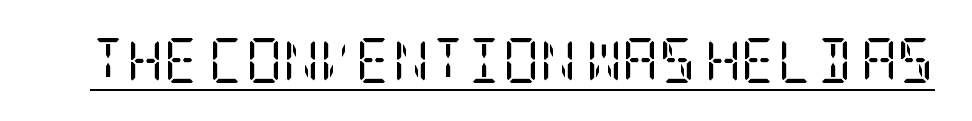
The image shows 45 px regular-weight, condensed serif type, upright; set normal letter spacing, underlined; low stroke contrast and a large x-height.
